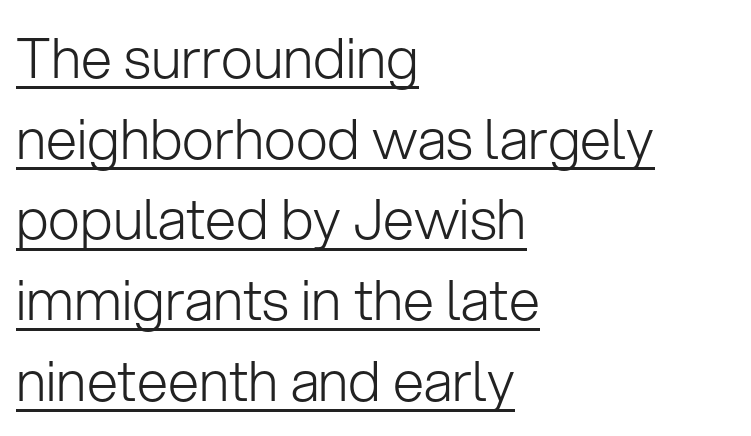
Each word holds together tightly as a unit, with standard inter-letter gaps. You can tell it's not italic because the verticals are truly vertical. Quick note: interline space is typical. You can see a thin bar hugging the bottom of the glyphs.
